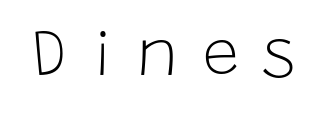
{"serif": "no", "italic": "no", "bold": "no", "weight": "light", "width": "normal", "stroke_contrast": "low", "x_height": "large", "monospaced": "no", "underline": "no", "letter_spacing": "wide", "letter_spacing_em": 0.36, "glyph_px": 65}
